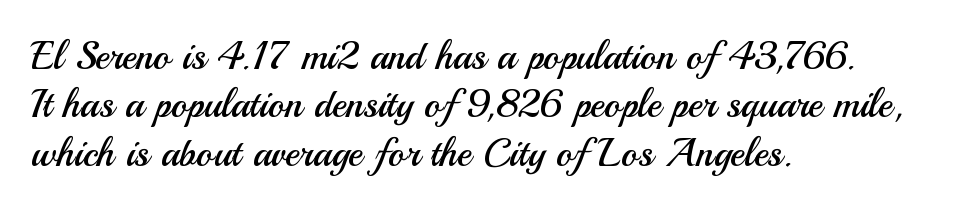
Q: Is the text bold? A: No.
Q: Is the text italic (slanted)? A: Yes.
Q: Is the typeface a serif or a sans-serif typeface? A: Sans-serif.
Q: Is the text underlined? A: No.
Q: How is the paragraph aligned? A: Left-aligned.
Q: Is the spacing between letters normal or unusually wide? A: Normal.
Q: Width (condensed, normal, or wide)? A: Normal.
Q: Stroke contrast? A: Medium.
Q: x-height? A: Small.
Q: Monospaced? A: No.
